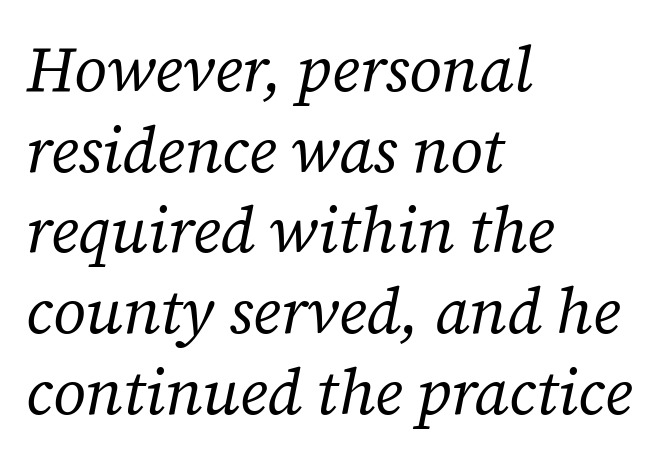
Q: Is the text bold? A: No.
Q: Is the text italic (slanted)? A: Yes, it leans right by about 12 degrees.
Q: Is the typeface a serif or a sans-serif typeface? A: Serif.
Q: Is the text underlined? A: No.
Q: How is the paragraph aligned? A: Left-aligned.
Q: Is the spacing between letters normal or unusually wide? A: Normal.
Q: Is the spacing between lines tight, normal or loose? A: Normal.
Q: Width (condensed, normal, or wide)? A: Normal.
Q: Stroke contrast? A: Low.
Q: x-height? A: Medium.
Q: Monospaced? A: No.
